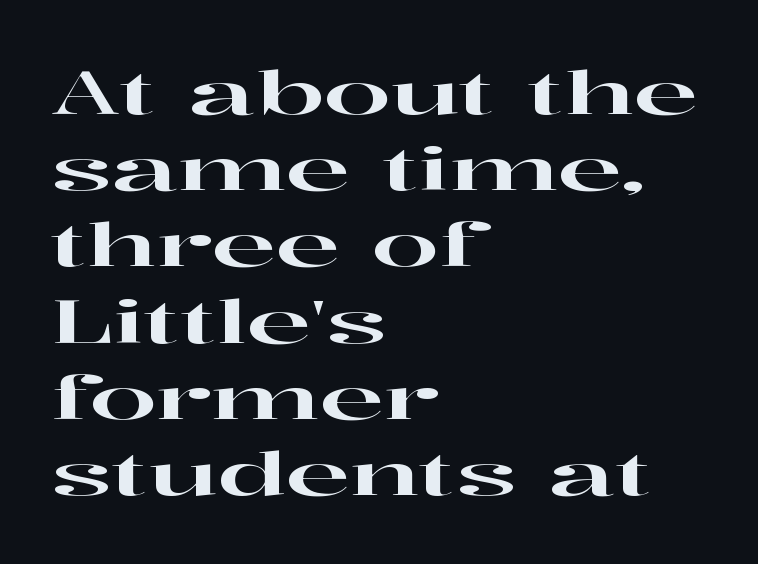
This rendering employs a face with finishing strokes, i.e., a serif. The line-height multiplier appears to be the usual default. Tracking value appears to be zero — textbook default spacing. Style check: upright.
